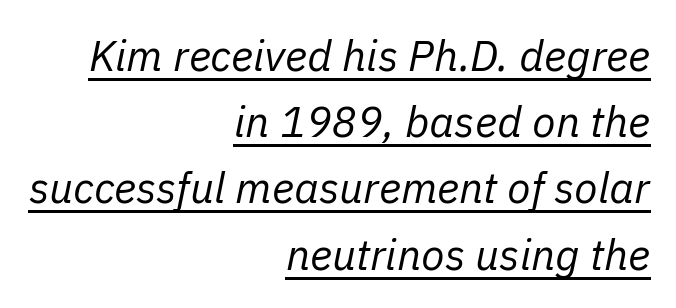
The image shows 43 px regular-weight type, italic (leaning right); set right-aligned, normal line spacing (1.54x), normal letter spacing, underlined; low stroke contrast and a medium x-height.
